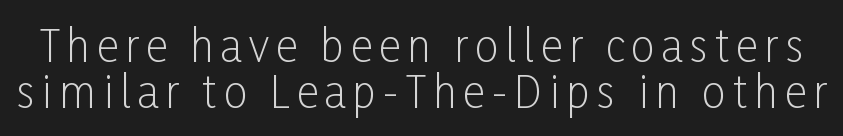
The block of text is dense from top to bottom, with scant space between rows. Style check: upright. Observe the absence of serifs on each vertical stroke in this sample. Caption: face not bold, strokes unweighted. The area under the type is left untouched.
